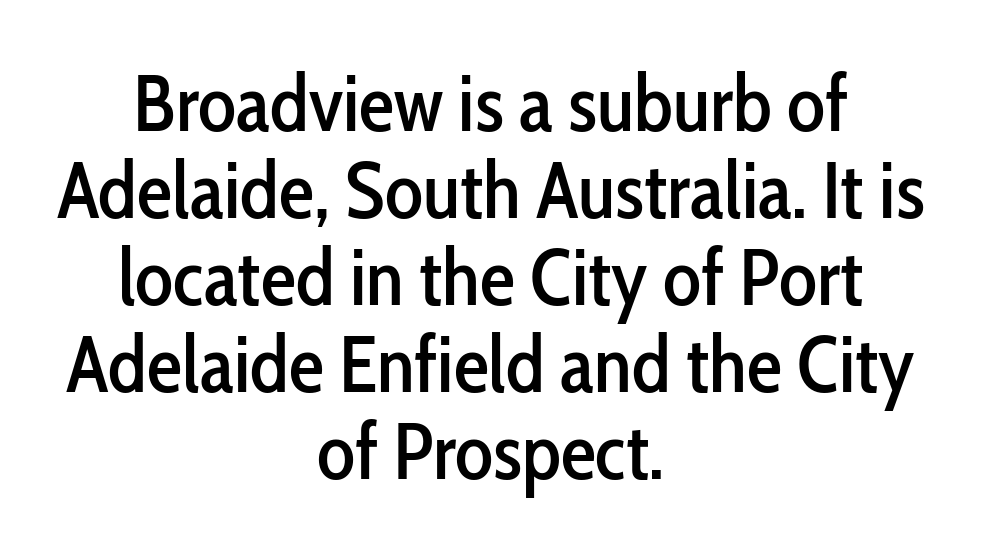
{"serif": "no", "italic": "no", "width": "condensed", "stroke_contrast": "low", "x_height": "medium", "monospaced": "no", "underline": "no", "align": "center", "line_spacing": "tight", "line_spacing_ratio": 1.1, "letter_spacing": "normal", "letter_spacing_em": 0.0, "glyph_px": 79}
